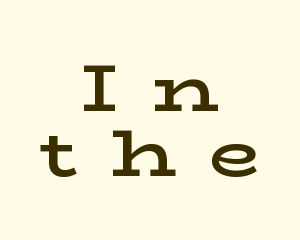
{"serif": "yes", "italic": "no", "bold": "semi", "weight": "semibold", "width": "wide", "stroke_contrast": "low", "x_height": "medium", "monospaced": "no", "underline": "no", "align": "center", "line_spacing": "tight", "line_spacing_ratio": 0.97, "letter_spacing": "wide", "letter_spacing_em": 0.49, "glyph_px": 67}
